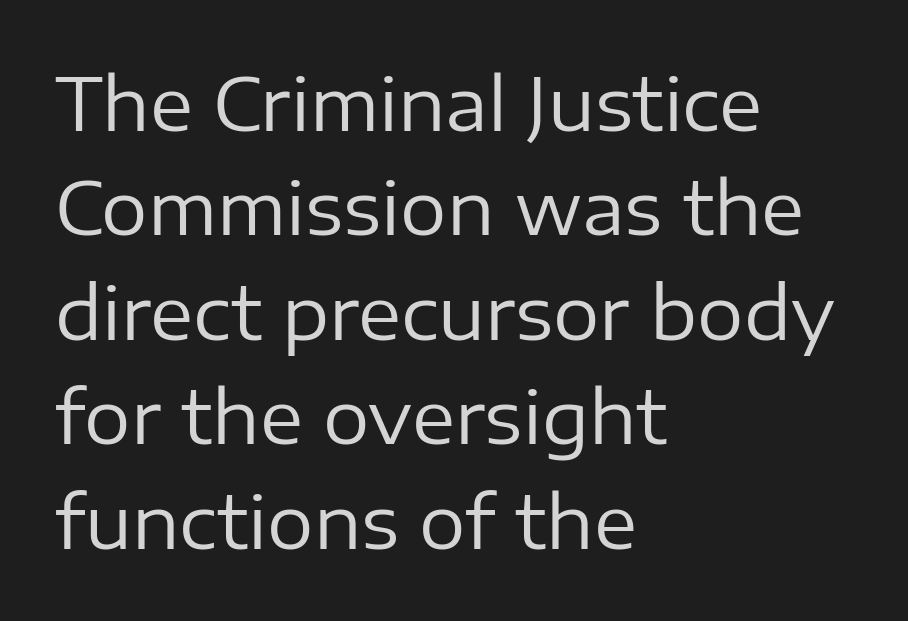
{"serif": "no", "italic": "no", "bold": "no", "weight": "regular", "width": "normal", "stroke_contrast": "low", "x_height": "medium", "monospaced": "no", "underline": "no", "align": "left", "line_spacing": "normal", "line_spacing_ratio": 1.43, "letter_spacing": "normal", "letter_spacing_em": 0.0, "glyph_px": 73}
